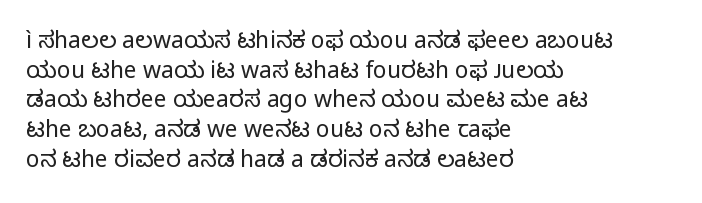
Q: Is the text bold? A: No.
Q: Is the text italic (slanted)? A: No, it is upright.
Q: Is the text underlined? A: No.
Q: How is the paragraph aligned? A: Left-aligned.
Q: Is the spacing between letters normal or unusually wide? A: Normal.
Q: Is the spacing between lines tight, normal or loose? A: Normal.
